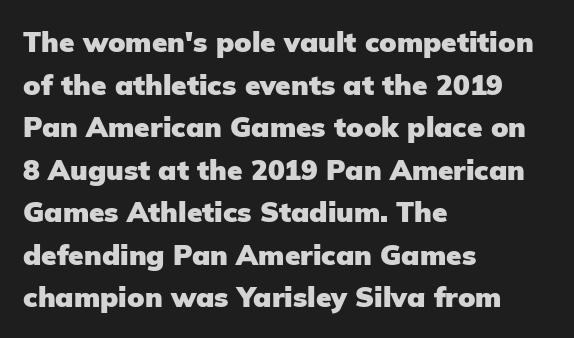
Q: Is the text bold? A: Yes.
Q: Is the text italic (slanted)? A: No, it is upright.
Q: Is the typeface a serif or a sans-serif typeface? A: Sans-serif.
Q: Is the text underlined? A: No.
Q: How is the paragraph aligned? A: Left-aligned.
Q: Is the spacing between letters normal or unusually wide? A: Normal.
Q: Is the spacing between lines tight, normal or loose? A: Normal.
Q: Width (condensed, normal, or wide)? A: Normal.
Q: Stroke contrast? A: Low.
Q: x-height? A: Medium.
Q: Monospaced? A: No.
